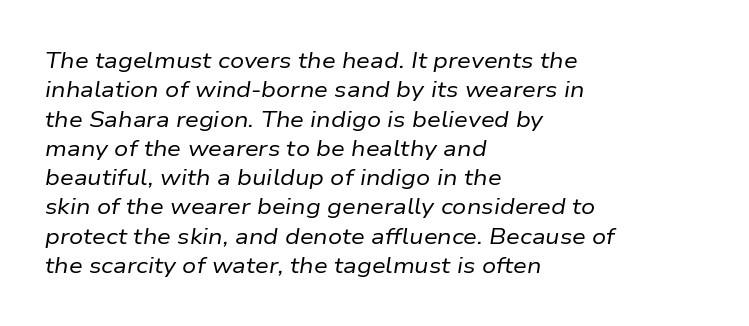
The string is rendered with underlining switched off. The face looks like a standard text weight, possibly lighter. Typeset ragged right — the left edge is the straight one. Quick note: interline space is typical. The tracking reads as untouched default to a designer's eye.
